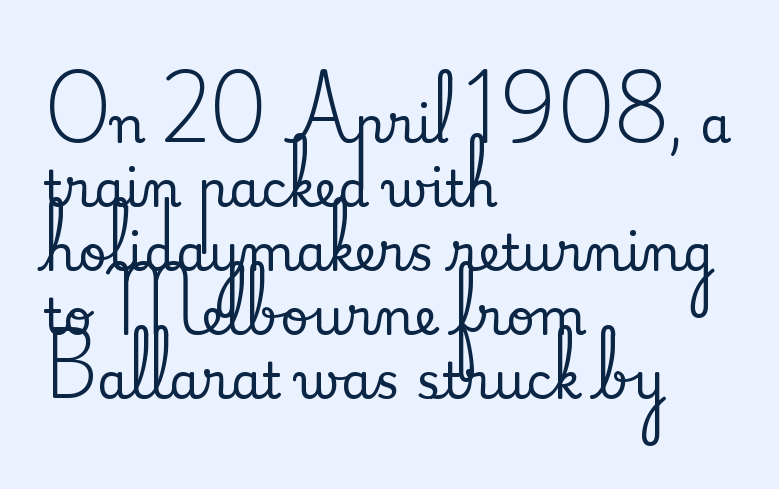
Q: Is the text italic (slanted)? A: No, it is upright.
Q: Is the typeface a serif or a sans-serif typeface? A: Serif.
Q: Is the text underlined? A: No.
Q: How is the paragraph aligned? A: Left-aligned.
Q: Is the spacing between letters normal or unusually wide? A: Normal.
Q: Is the spacing between lines tight, normal or loose? A: Normal.
Q: Width (condensed, normal, or wide)? A: Normal.
Q: Stroke contrast? A: Medium.
Q: x-height? A: Small.
Q: Monospaced? A: No.
